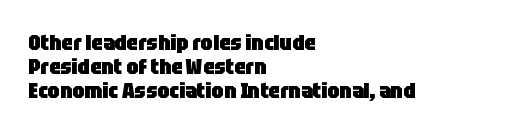
The image shows 22 px bold type, upright; set left-aligned, tight line spacing (1.08x), normal letter spacing, not underlined.
